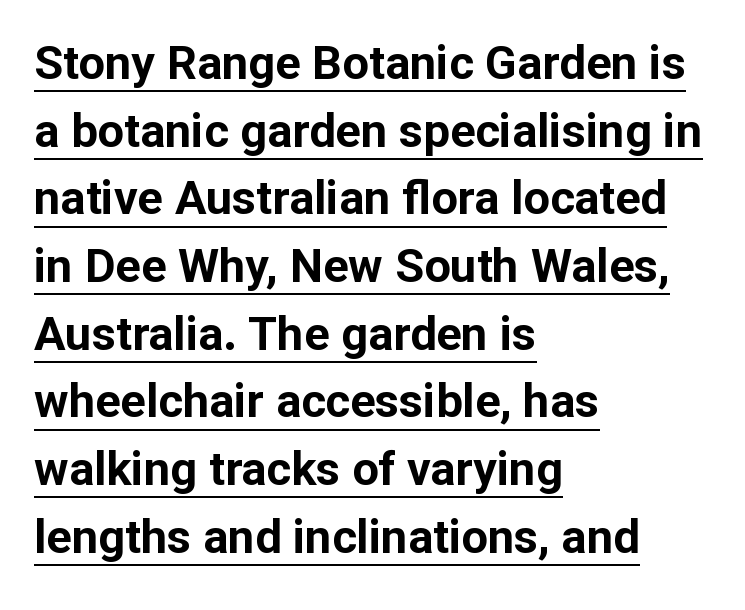
You can tell it's not italic because the verticals are truly vertical. A typesetter would label this face a sans. Reading down the column, the eye jumps a familiar distance to each next line. The strokes are fattened all the way to bold. Proportional: the letters do not fall into vertical columns. Every word sits above its own underline.
